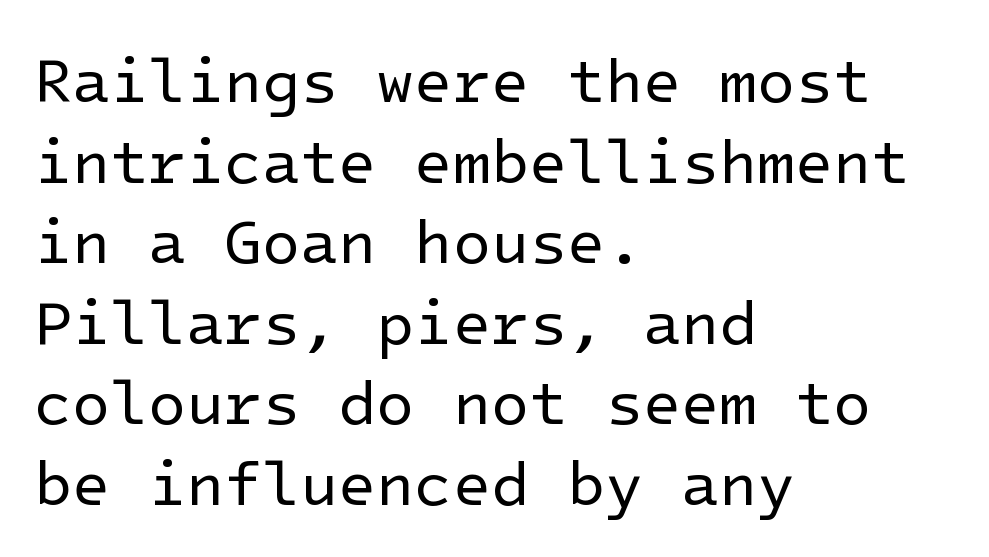
{"serif": "no", "italic": "no", "bold": "no", "weight": "regular", "width": "normal", "stroke_contrast": "low", "x_height": "medium", "underline": "no", "align": "left", "line_spacing": "normal", "line_spacing_ratio": 1.3, "letter_spacing": "normal", "letter_spacing_em": 0.0, "glyph_px": 62}
